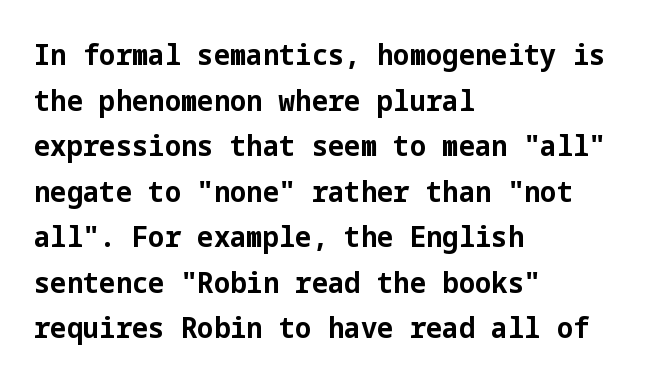
The image shows 29 px bold sans-serif type, upright; set left-aligned, normal line spacing (1.57x), normal letter spacing, not underlined; low stroke contrast and a medium x-height.
